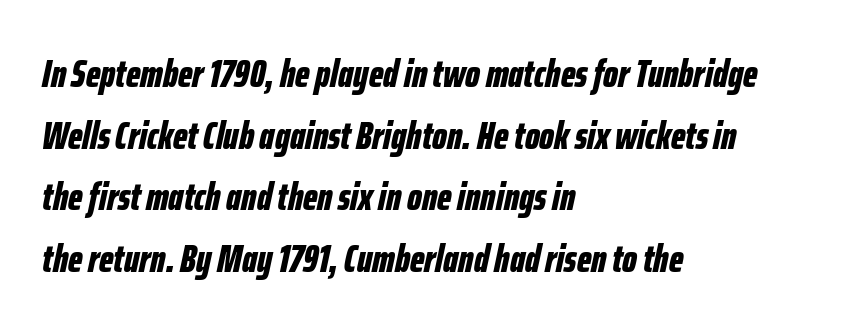
The image shows 39 px bold, condensed type, italic (leaning right); set left-aligned, normal line spacing (1.58x), normal letter spacing, not underlined; low stroke contrast and a medium x-height.
